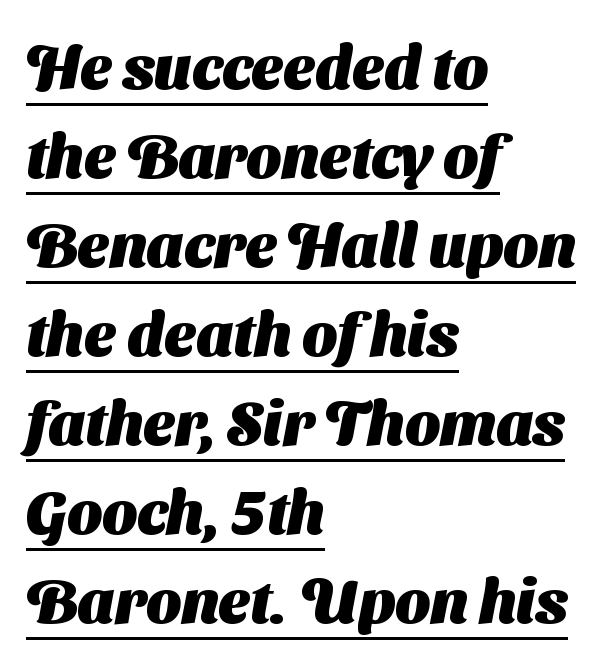
{"serif": "no", "bold": "yes", "weight": "heavy", "width": "normal", "stroke_contrast": "medium", "x_height": "medium", "monospaced": "no", "underline": "yes", "align": "left", "line_spacing": "normal", "line_spacing_ratio": 1.46, "letter_spacing": "normal", "letter_spacing_em": 0.0, "glyph_px": 61}
